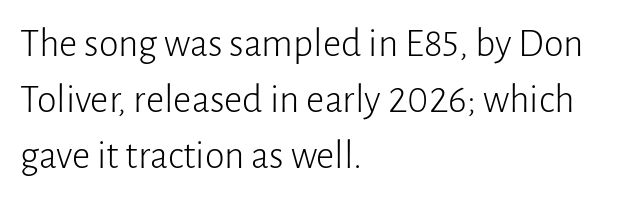
The rag falls on the right side of this text block. Caption: standard tracking, unaltered. Character widths vary here, with narrow letters taking less room than wide ones. A typesetter would mark this as roman, not italic. Is the type heavy? It reads as light-to-regular instead. Students, observe: this is what conventionally led text looks like.
